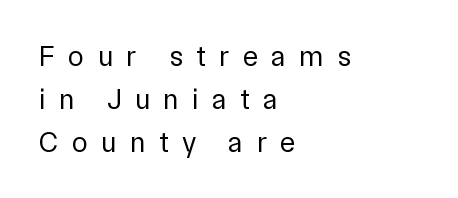
The image shows 29 px regular-weight sans-serif type, upright; set left-aligned, normal line spacing (1.48x), unusually wide letter spacing (+0.46 em), not underlined; low stroke contrast and a medium x-height.
